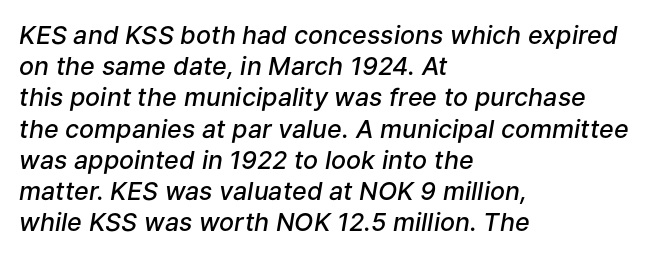
Q: Is the text bold? A: Semi-bold.
Q: Is the text italic (slanted)? A: Yes, it leans right by about 9 degrees.
Q: Is the text underlined? A: No.
Q: How is the paragraph aligned? A: Left-aligned.
Q: Is the spacing between letters normal or unusually wide? A: Normal.
Q: Is the spacing between lines tight, normal or loose? A: Normal.
